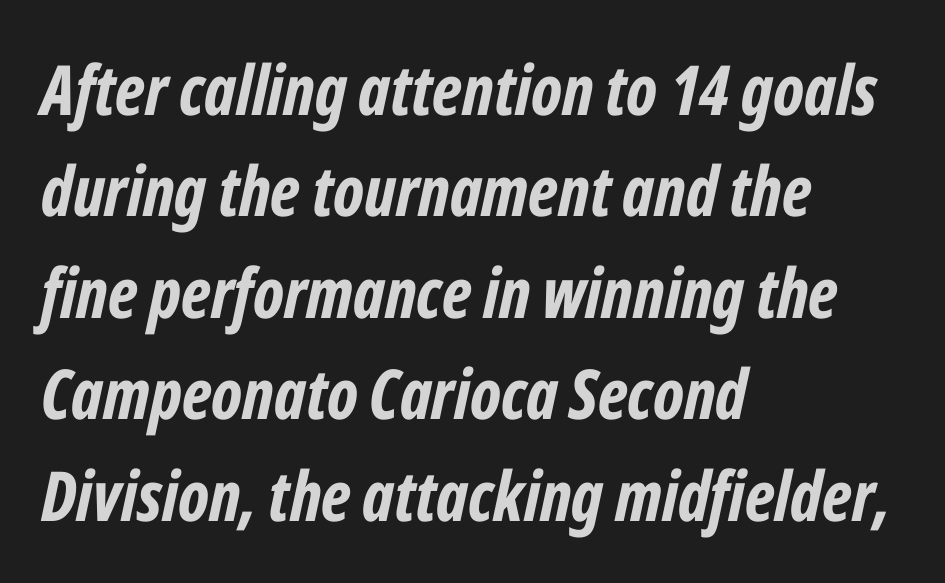
The image shows 69 px bold, condensed type, italic (leaning right); set left-aligned, normal line spacing (1.47x), normal letter spacing, not underlined; low stroke contrast and a medium x-height.
